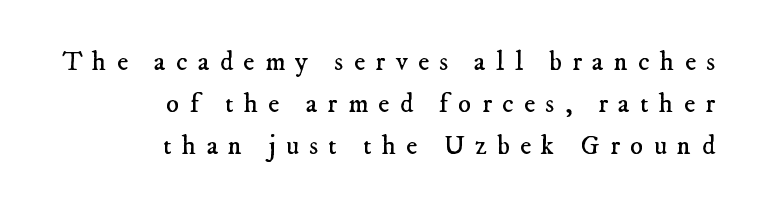
The image shows 27 px text type; set right-aligned, normal line spacing (1.56x), unusually wide letter spacing (+0.38 em), not underlined.
